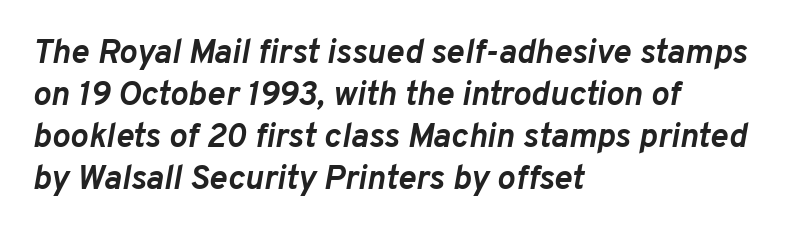
Q: Is the text bold? A: Yes.
Q: Is the text italic (slanted)? A: Yes, it leans right by about 10 degrees.
Q: Is the text underlined? A: No.
Q: How is the paragraph aligned? A: Left-aligned.
Q: Is the spacing between letters normal or unusually wide? A: Normal.
Q: Width (condensed, normal, or wide)? A: Normal.
Q: Stroke contrast? A: Low.
Q: x-height? A: Medium.
Q: Monospaced? A: No.
